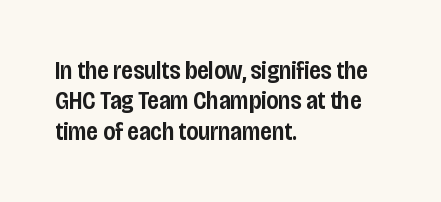
This is moderately heavy type, rendered in semibold. The lines are quadded left. The words here are not underlined. Look at the tracking — it's just the regular setting, nothing added. No italicization has been applied; the sample stays upright.
